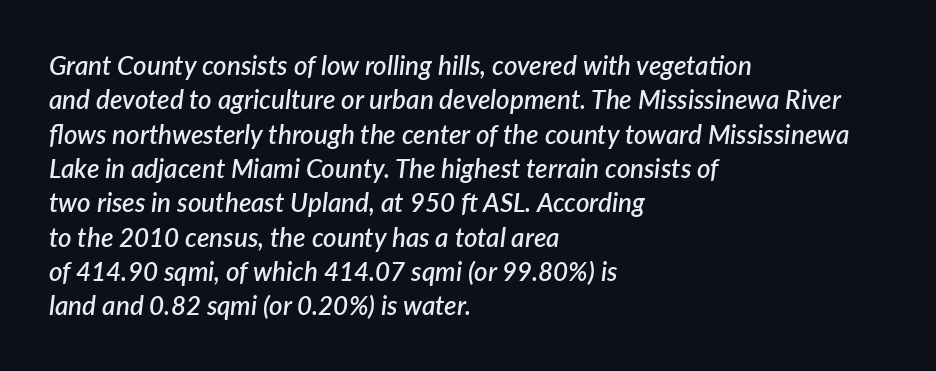
The image shows 26 px text type, italic (leaning right); set left-aligned, normal line spacing (1.32x), normal letter spacing, not underlined.
